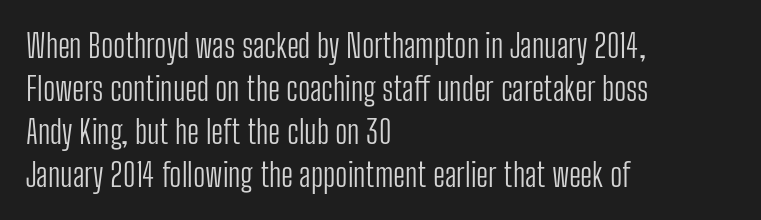
{"serif": "no", "italic": "no", "bold": "no", "weight": "light", "width": "condensed", "stroke_contrast": "low", "x_height": "medium", "monospaced": "no", "underline": "no", "align": "left", "line_spacing": "normal", "line_spacing_ratio": 1.34, "letter_spacing": "normal", "letter_spacing_em": 0.0, "glyph_px": 32}
